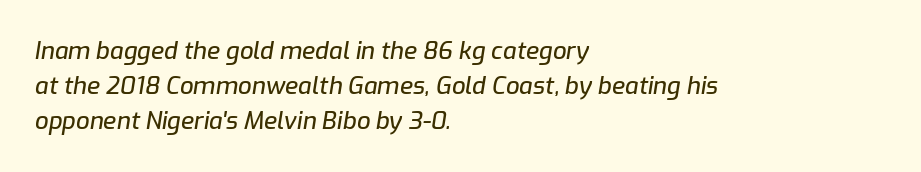
The image shows 24 px text type, italic (leaning right); set left-aligned, normal line spacing (1.46x), normal letter spacing, not underlined.
